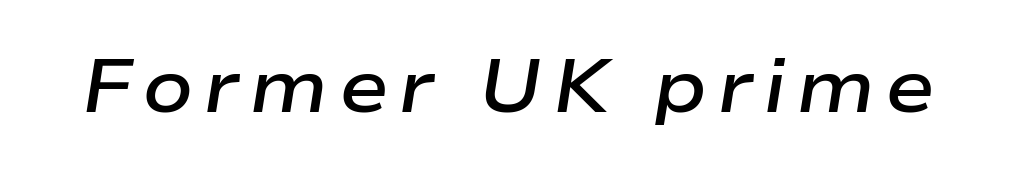
{"italic": "yes", "lean": "right", "slant_degrees": 9, "bold": "semi", "weight": "semibold", "width": "wide", "stroke_contrast": "low", "x_height": "medium", "monospaced": "no", "underline": "no", "glyph_px": 75}
